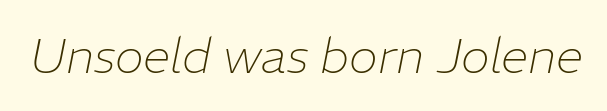
The image shows 49 px thin type, italic (leaning right); set normal letter spacing, not underlined; low stroke contrast and a medium x-height.
